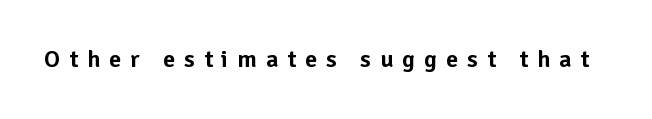
{"italic": "no", "underline": "no", "letter_spacing": "wide", "letter_spacing_em": 0.38, "glyph_px": 24}
